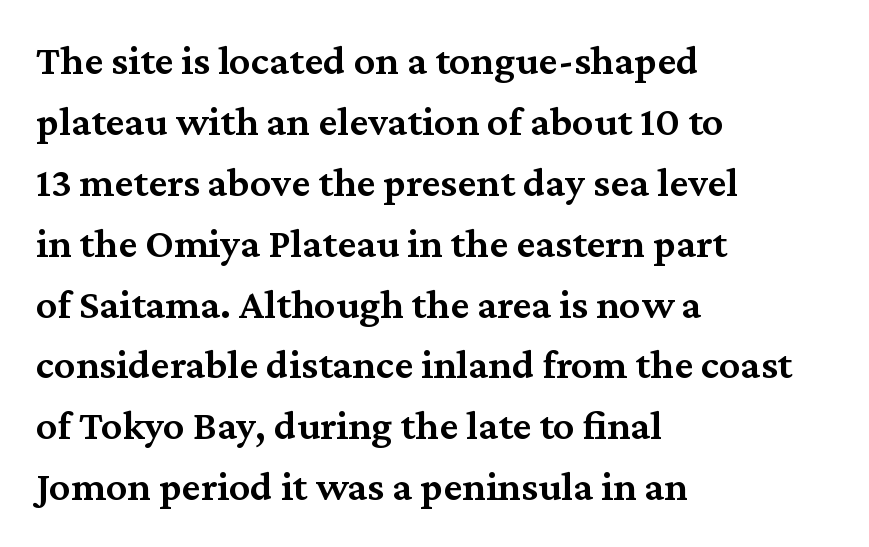
{"serif": "yes", "italic": "no", "bold": "semi", "weight": "semibold", "width": "normal", "stroke_contrast": "medium", "x_height": "medium", "monospaced": "no", "underline": "no", "align": "left", "line_spacing": "normal", "line_spacing_ratio": 1.45, "letter_spacing": "normal", "letter_spacing_em": 0.0, "glyph_px": 42}
